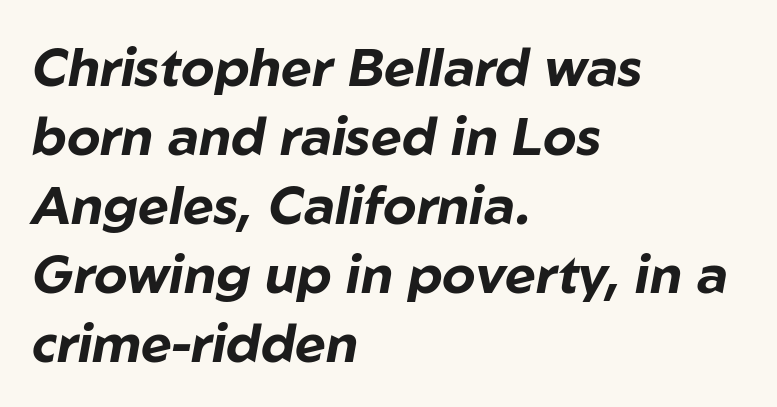
Q: Is the text bold? A: Yes.
Q: Is the text italic (slanted)? A: Yes, it leans right by about 10 degrees.
Q: Is the text underlined? A: No.
Q: How is the paragraph aligned? A: Left-aligned.
Q: Is the spacing between letters normal or unusually wide? A: Normal.
Q: Is the spacing between lines tight, normal or loose? A: Normal.
Q: Width (condensed, normal, or wide)? A: Normal.
Q: Stroke contrast? A: Low.
Q: x-height? A: Medium.
Q: Monospaced? A: No.
